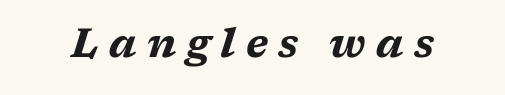
{"italic": "yes", "lean": "right", "slant_degrees": 17, "bold": "yes", "weight": "bold", "width": "wide", "stroke_contrast": "medium", "x_height": "medium", "monospaced": "no", "underline": "no", "letter_spacing": "wide", "letter_spacing_em": 0.26, "glyph_px": 40}
